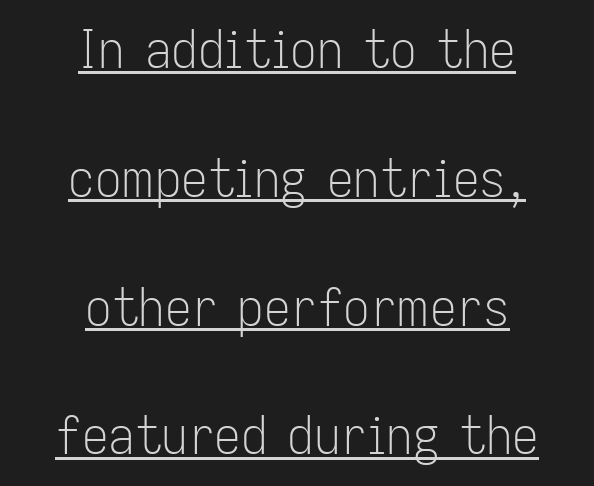
{"serif": "no", "italic": "no", "bold": "no", "weight": "light", "width": "condensed", "stroke_contrast": "low", "x_height": "medium", "monospaced": "no", "underline": "yes", "align": "center", "line_spacing": "loose", "line_spacing_ratio": 2.43, "letter_spacing": "normal", "letter_spacing_em": 0.0, "glyph_px": 53}
